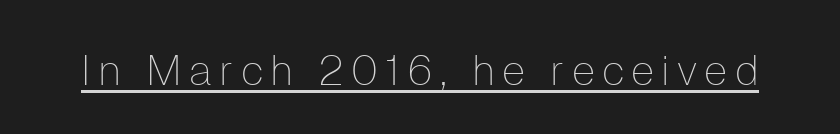
Q: Is the text bold? A: No.
Q: Is the text italic (slanted)? A: No, it is upright.
Q: Is the typeface a serif or a sans-serif typeface? A: Sans-serif.
Q: Is the text underlined? A: Yes.
Q: Width (condensed, normal, or wide)? A: Normal.
Q: Stroke contrast? A: Low.
Q: x-height? A: Medium.
Q: Monospaced? A: No.
